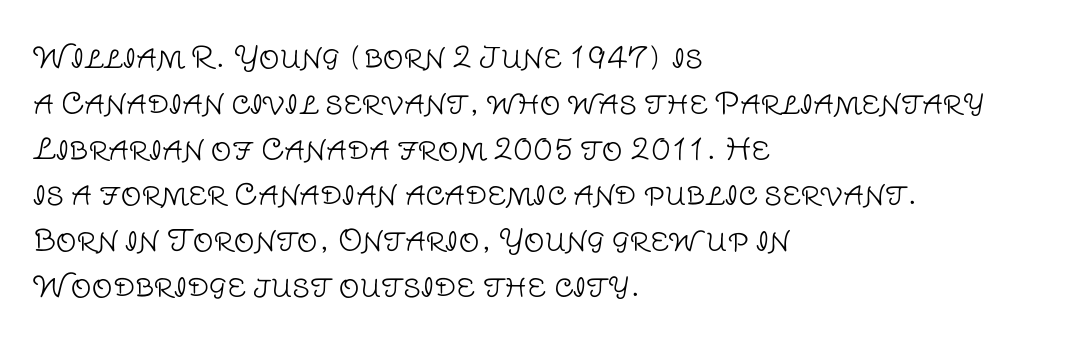
Q: Is the text bold? A: No.
Q: Is the text italic (slanted)? A: Yes.
Q: Is the typeface a serif or a sans-serif typeface? A: Sans-serif.
Q: Is the text underlined? A: No.
Q: How is the paragraph aligned? A: Left-aligned.
Q: Is the spacing between letters normal or unusually wide? A: Normal.
Q: Is the spacing between lines tight, normal or loose? A: Normal.
Q: Width (condensed, normal, or wide)? A: Normal.
Q: Stroke contrast? A: Low.
Q: x-height? A: Large.
Q: Monospaced? A: No.
